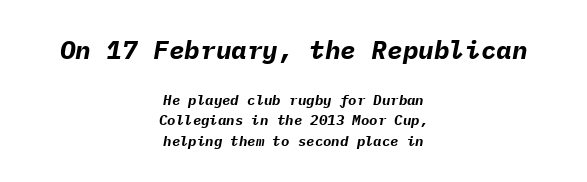
Q: Is the text bold? A: Yes.
Q: Is the text italic (slanted)? A: Yes, it leans right by about 9 degrees.
Q: Is the text underlined? A: No.
Q: How is the paragraph aligned? A: Centered.
Q: Is the spacing between letters normal or unusually wide? A: Normal.
Q: Is the spacing between lines tight, normal or loose? A: Normal.
Q: Which block of text is set in a larger size, the first (top) or the second (bottom)? A: The first (top) one.
